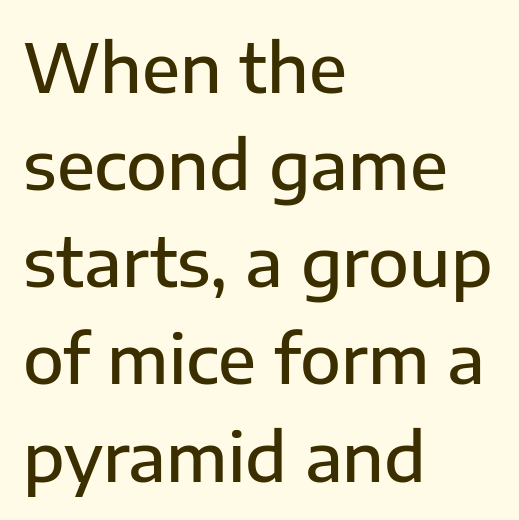
Q: Is the text bold? A: Semi-bold.
Q: Is the text italic (slanted)? A: No, it is upright.
Q: Is the typeface a serif or a sans-serif typeface? A: Sans-serif.
Q: Is the text underlined? A: No.
Q: How is the paragraph aligned? A: Left-aligned.
Q: Is the spacing between letters normal or unusually wide? A: Normal.
Q: Is the spacing between lines tight, normal or loose? A: Normal.
Q: Width (condensed, normal, or wide)? A: Normal.
Q: Stroke contrast? A: Low.
Q: x-height? A: Medium.
Q: Monospaced? A: No.
